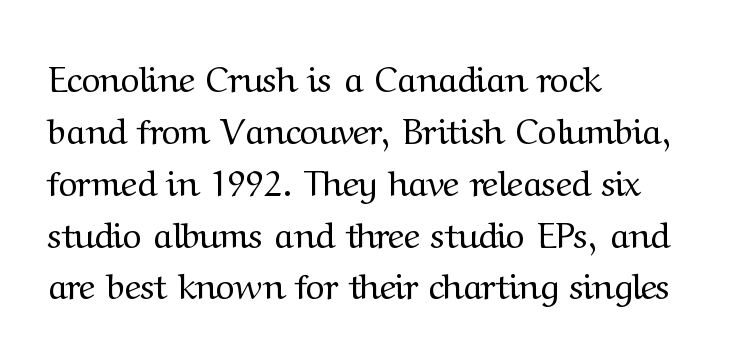
{"serif": "yes", "italic": "no", "bold": "no", "weight": "regular", "width": "normal", "stroke_contrast": "medium", "x_height": "medium", "monospaced": "no", "underline": "no", "align": "left", "line_spacing": "normal", "line_spacing_ratio": 1.44, "letter_spacing": "normal", "letter_spacing_em": 0.0, "glyph_px": 36}
